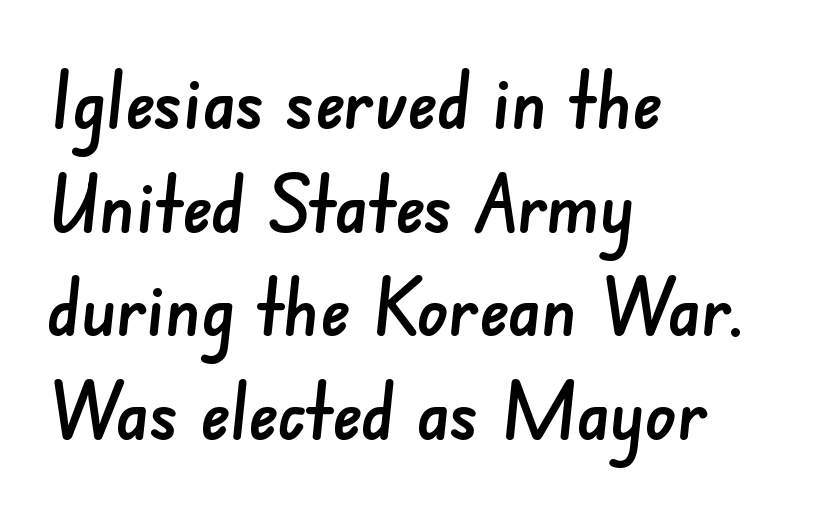
{"serif": "no", "width": "normal", "stroke_contrast": "low", "x_height": "small", "monospaced": "no", "underline": "no", "align": "left", "line_spacing": "normal", "line_spacing_ratio": 1.33, "letter_spacing": "normal", "letter_spacing_em": 0.0, "glyph_px": 78}
